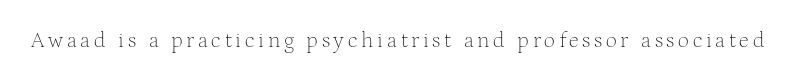
{"italic": "no", "bold": "no", "underline": "no", "glyph_px": 22}
